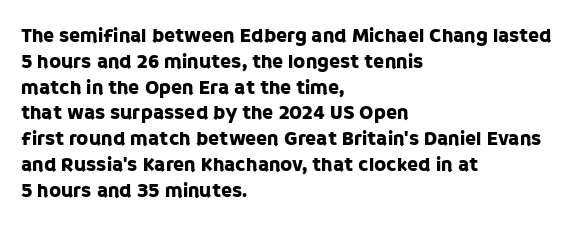
Q: Is the text italic (slanted)? A: No, it is upright.
Q: Is the text underlined? A: No.
Q: How is the paragraph aligned? A: Left-aligned.
Q: Is the spacing between letters normal or unusually wide? A: Normal.
Q: Is the spacing between lines tight, normal or loose? A: Normal.
